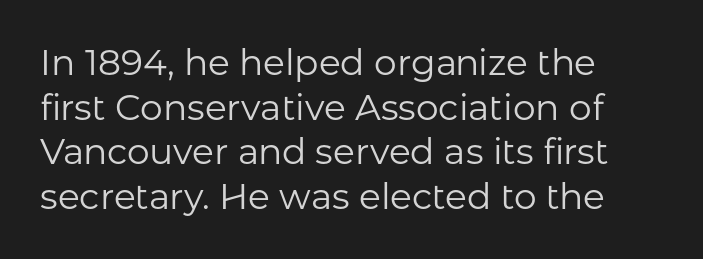
Observe the absence of serifs on each vertical stroke in this sample. The tracking reads as untouched default to a designer's eye. Each stroke keeps to a modest, everyday thickness or less. These lines stack with their left ends in a neat column. Unlike italic type, these characters show no tilt at all.
